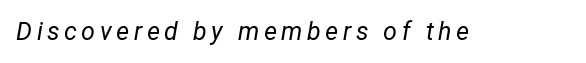
Bold? No — there's no thickening of the strokes. Check the space under the baseline: it is left empty. The font's italic variant was chosen for this text.
